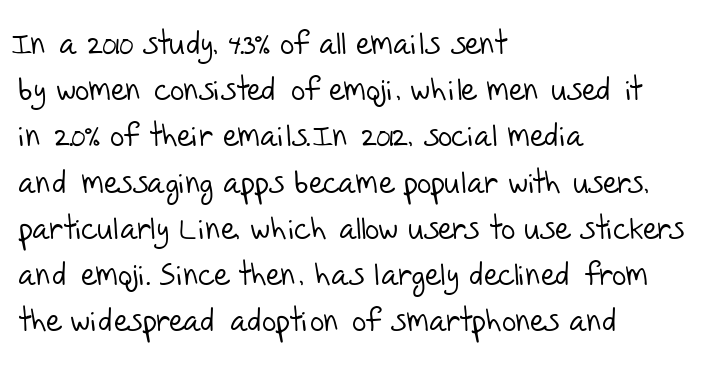
Q: Is the text bold? A: No.
Q: Is the typeface a serif or a sans-serif typeface? A: Sans-serif.
Q: Is the text underlined? A: No.
Q: How is the paragraph aligned? A: Left-aligned.
Q: Is the spacing between letters normal or unusually wide? A: Normal.
Q: Is the spacing between lines tight, normal or loose? A: Normal.
Q: Width (condensed, normal, or wide)? A: Normal.
Q: Stroke contrast? A: Low.
Q: x-height? A: Large.
Q: Monospaced? A: No.
